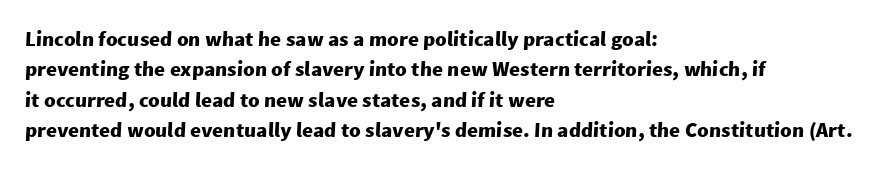
The space directly below the letters is spotless. These lines keep a tight, regular rhythm from letter to letter. Each glyph is drawn with heavy, bold strokes. Leading matches the norm, producing a regular column. Short and long lines alike share a common starting point at left.
